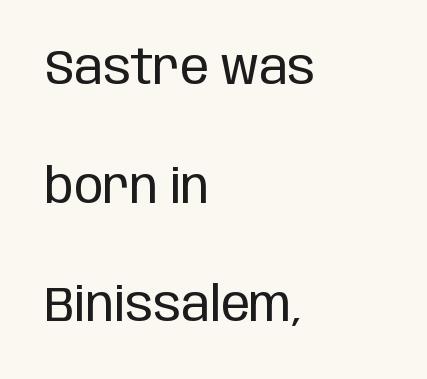
The image shows 48 px regular-weight, condensed sans-serif type, upright; set left-aligned, loose line spacing (2.47x), normal letter spacing, not underlined; low stroke contrast and a large x-height.
